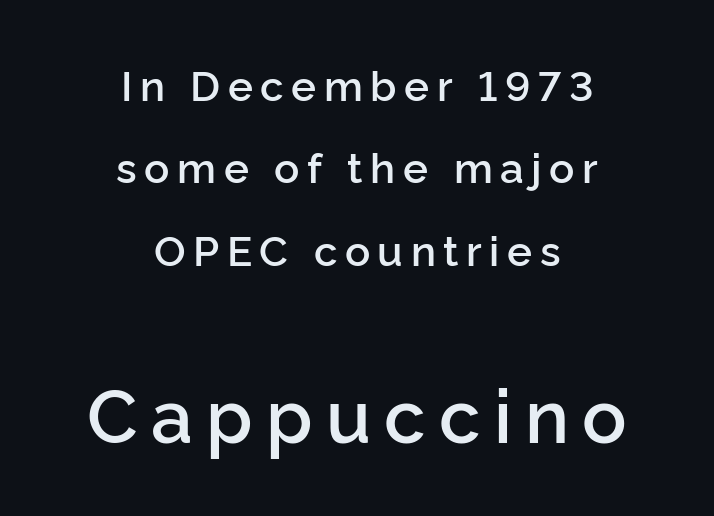
{"serif": "no", "italic": "no", "bold": "semi", "weight": "semibold", "width": "normal", "stroke_contrast": "low", "x_height": "medium", "monospaced": "no", "underline": "no", "align": "center", "line_spacing": "loose", "line_spacing_ratio": 1.96, "larger_block": "second", "size_ratio": 1.76, "glyph_px": 74}
